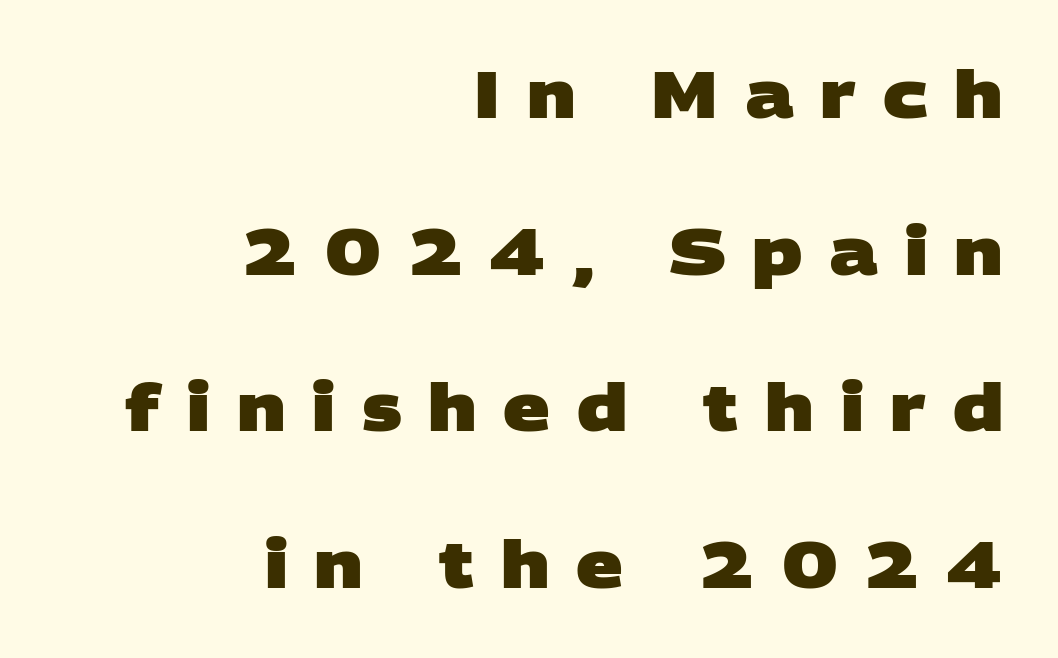
{"serif": "no", "bold": "yes", "weight": "heavy", "width": "wide", "stroke_contrast": "low", "x_height": "large", "monospaced": "no", "underline": "no", "align": "right", "line_spacing": "loose", "line_spacing_ratio": 2.41, "letter_spacing": "wide", "letter_spacing_em": 0.41, "glyph_px": 65}
